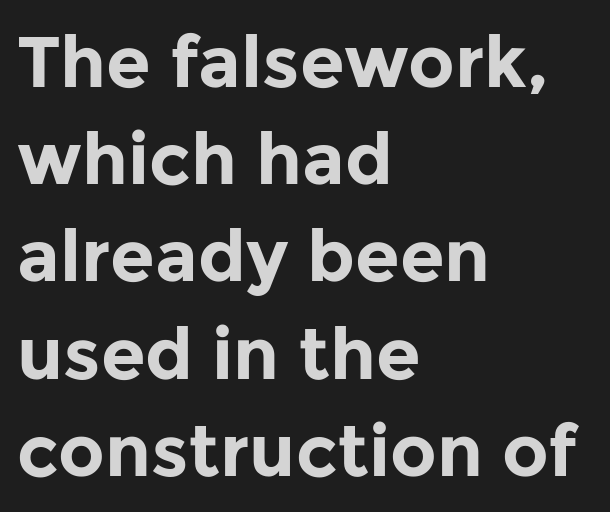
{"serif": "no", "italic": "no", "bold": "yes", "weight": "bold", "width": "normal", "stroke_contrast": "low", "x_height": "medium", "monospaced": "no", "underline": "no", "align": "left", "line_spacing": "normal", "line_spacing_ratio": 1.35, "letter_spacing": "normal", "letter_spacing_em": 0.0, "glyph_px": 72}
